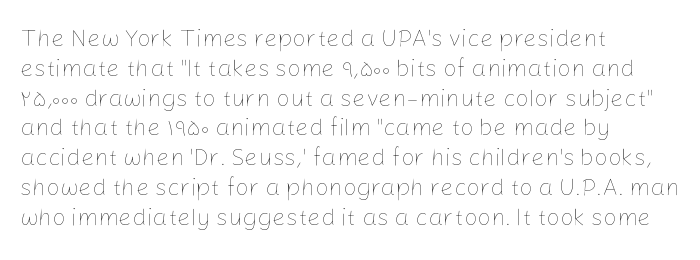
The image shows 24 px text type, upright; set left-aligned, line spacing 1.24x, normal letter spacing, not underlined.
